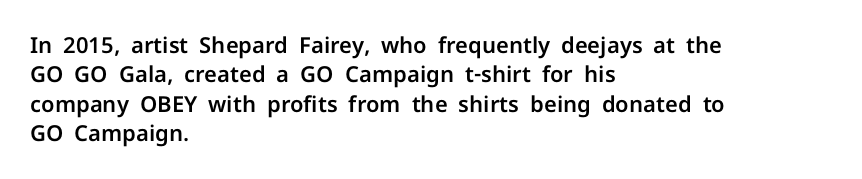
Reading down the block, your eye returns to a fixed left position each line. The type sits square on the baseline with zero lean. The space directly below the letters is spotless. Notice how descenders clear the ascenders below comfortably — that's standard leading. Each word holds together tightly as a unit, with standard inter-letter gaps.
